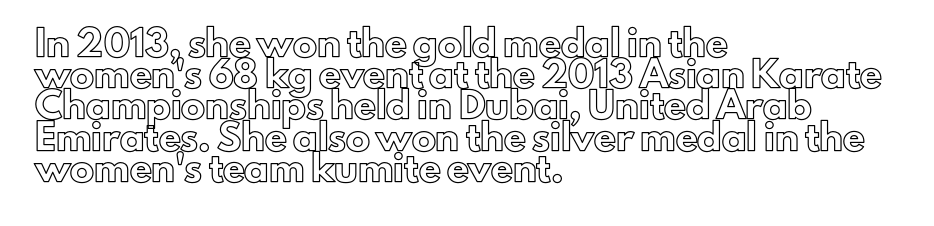
The image shows 24 px text type, upright; set left-aligned, normal line spacing (1.3x), normal letter spacing, not underlined.
